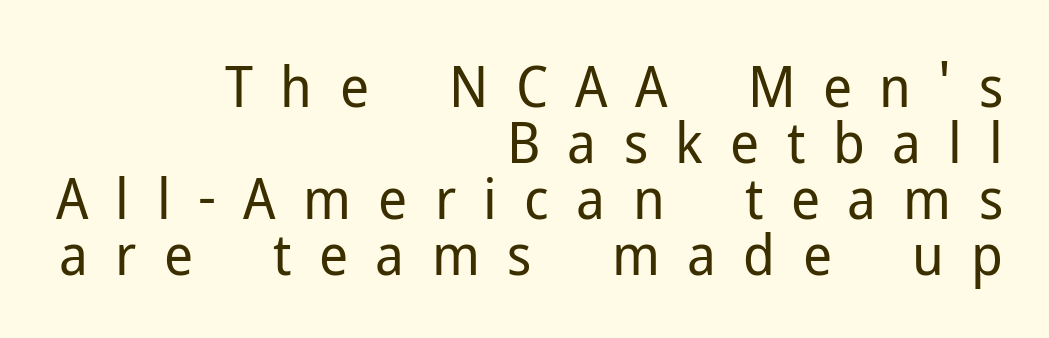
The image shows 57 px regular-weight sans-serif type, upright; set right-aligned, tight line spacing (0.98x), unusually wide letter spacing (+0.48 em), not underlined; low stroke contrast and a medium x-height.
